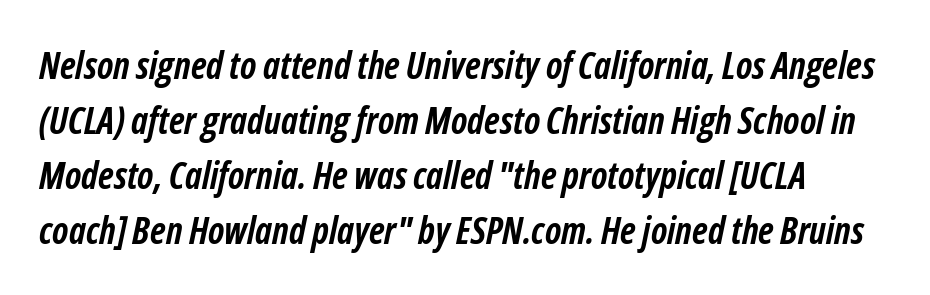
Q: Is the text bold? A: Yes.
Q: Is the text italic (slanted)? A: Yes, it leans right by about 12 degrees.
Q: Is the text underlined? A: No.
Q: Is the spacing between letters normal or unusually wide? A: Normal.
Q: Is the spacing between lines tight, normal or loose? A: Normal.
Q: Width (condensed, normal, or wide)? A: Condensed.
Q: Stroke contrast? A: Low.
Q: x-height? A: Medium.
Q: Monospaced? A: No.
